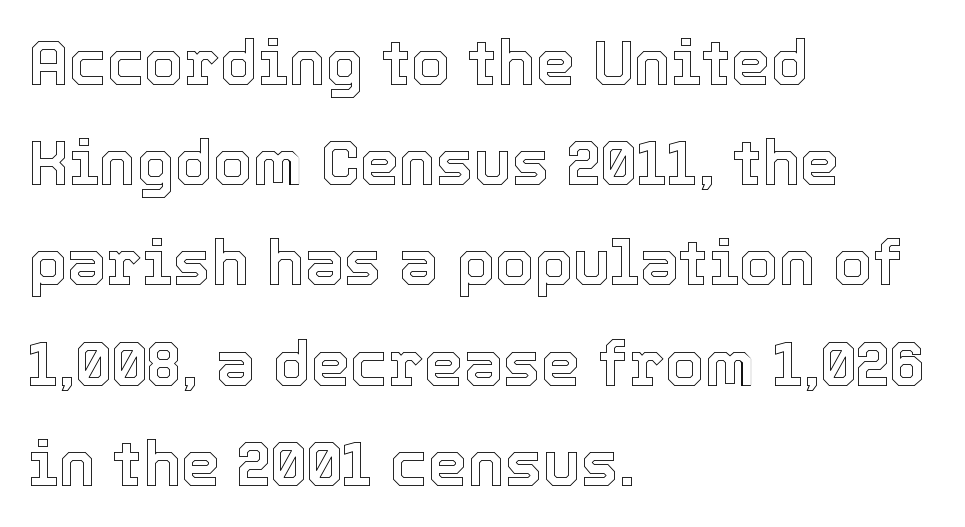
The image shows 63 px text type, upright; set left-aligned, normal line spacing (1.59x), normal letter spacing, not underlined; a medium x-height.
